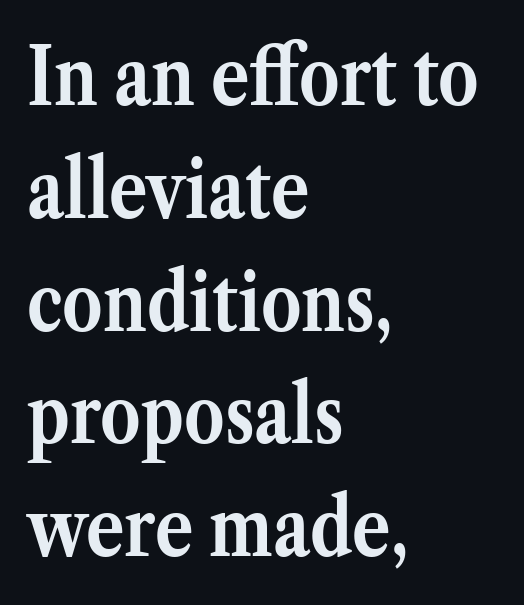
Does the copy run flush right? No — it runs flush left. Every letter is thick-stroked: bold, no question. Clear beneath every line of the passage. These lines were composed using upright roman letters. You can tell from the footed stems that serif type was used.
